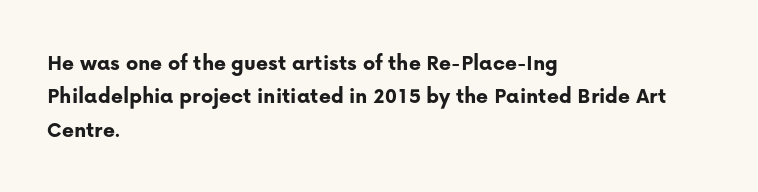
Q: Is the text bold? A: Yes.
Q: Is the text italic (slanted)? A: No, it is upright.
Q: Is the text underlined? A: No.
Q: How is the paragraph aligned? A: Left-aligned.
Q: Is the spacing between letters normal or unusually wide? A: Normal.
Q: Is the spacing between lines tight, normal or loose? A: Normal.
